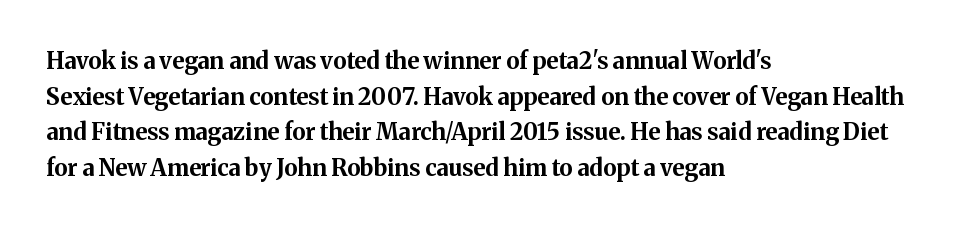
Is the block centered? No — it sits flush against the left margin. A full-strength bold gives these letters their thick strokes. The zone under the glyphs is completely vacant. This sample uses an upright cut, with every glyph sitting square on the baseline. The passage shown has conventional tracking throughout. The line-height multiplier appears to be the usual default.
